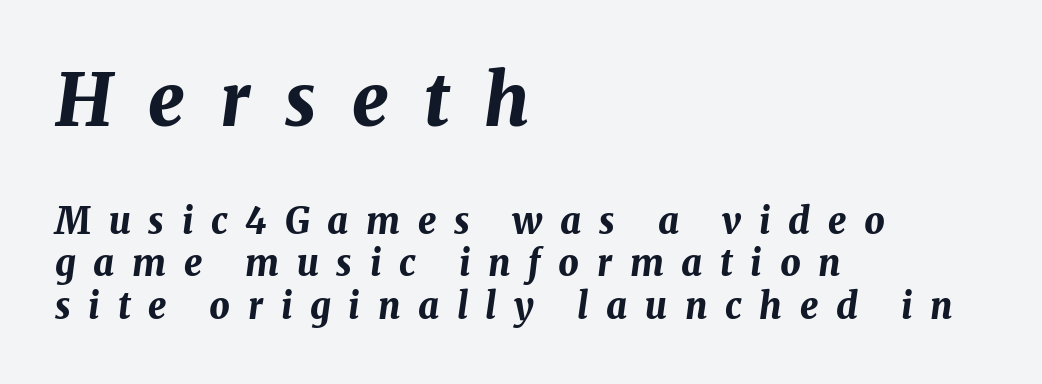
The text carries the slant typical of an italic or oblique font. The passage shown has open, widely tracked lettering throughout. Caption: multi-line text, flush left, ragged right. A bare baseline throughout the passage. Look at the glyph heights: the upper group is clearly the bigger setting. The passage shown is emphatically bold.
